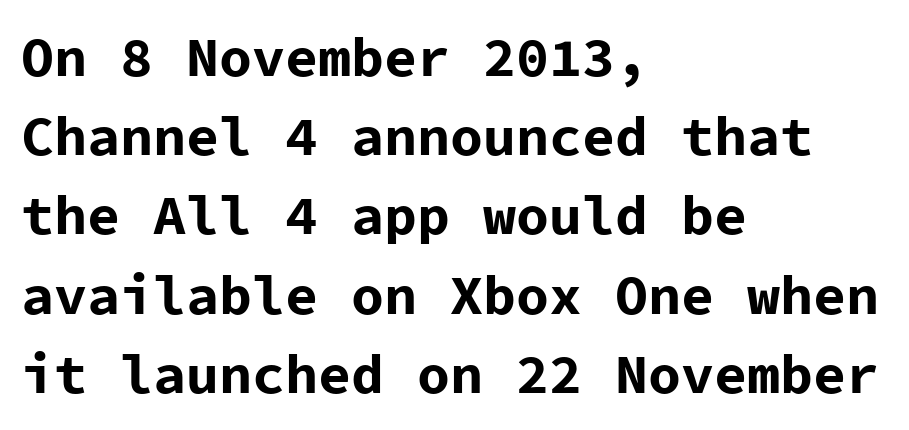
{"serif": "no", "italic": "no", "bold": "yes", "weight": "bold", "width": "normal", "stroke_contrast": "low", "x_height": "medium", "monospaced": "yes", "underline": "no", "align": "left", "line_spacing": "normal", "line_spacing_ratio": 1.44, "letter_spacing": "normal", "letter_spacing_em": 0.0, "glyph_px": 55}
